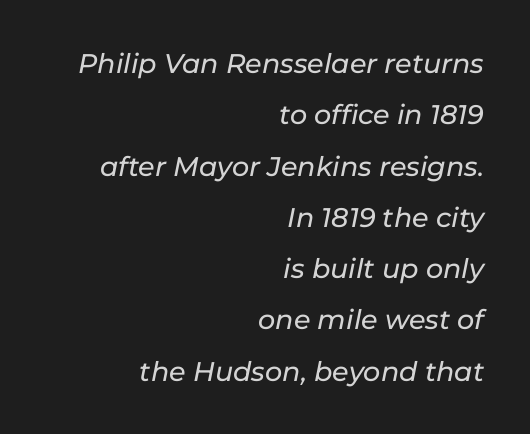
The typography opts for an oblique posture over an upright one. In terms of leading, this rendering errs on the spacious side. The words here are not underlined. The text block is weighted toward the right margin, trailing off unevenly leftward.
